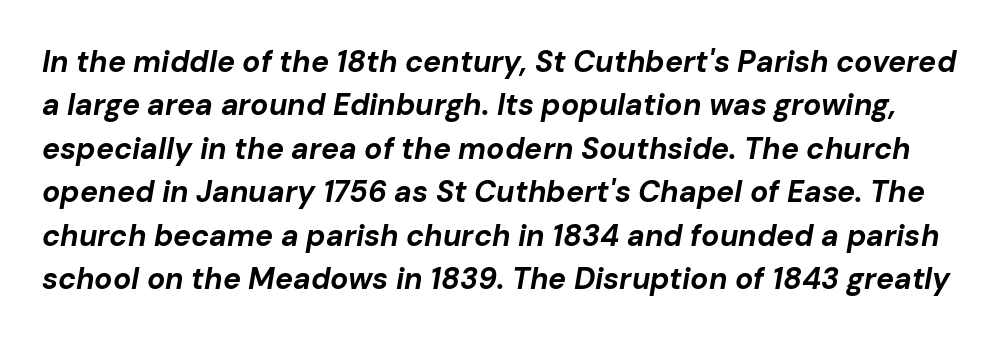
The image shows 30 px bold type, italic (leaning right); set normal line spacing (1.45x), normal letter spacing, not underlined; low stroke contrast and a medium x-height.
